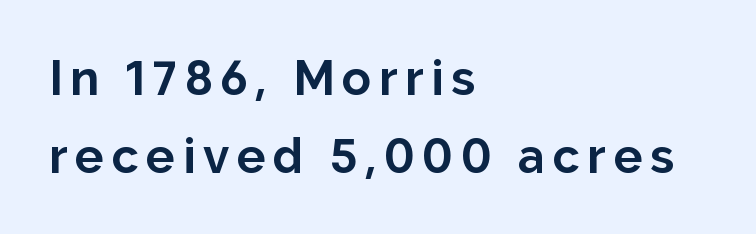
Q: Is the text bold? A: Yes.
Q: Is the text italic (slanted)? A: No, it is upright.
Q: Is the typeface a serif or a sans-serif typeface? A: Sans-serif.
Q: Is the text underlined? A: No.
Q: How is the paragraph aligned? A: Left-aligned.
Q: Is the spacing between lines tight, normal or loose? A: Normal.
Q: Width (condensed, normal, or wide)? A: Normal.
Q: Stroke contrast? A: Low.
Q: x-height? A: Medium.
Q: Monospaced? A: No.
